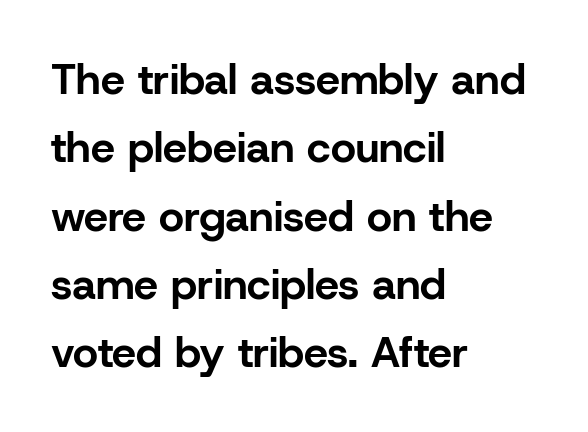
The image shows 43 px bold sans-serif type, upright; set left-aligned, normal line spacing (1.59x), normal letter spacing, not underlined; low stroke contrast and a medium x-height.
